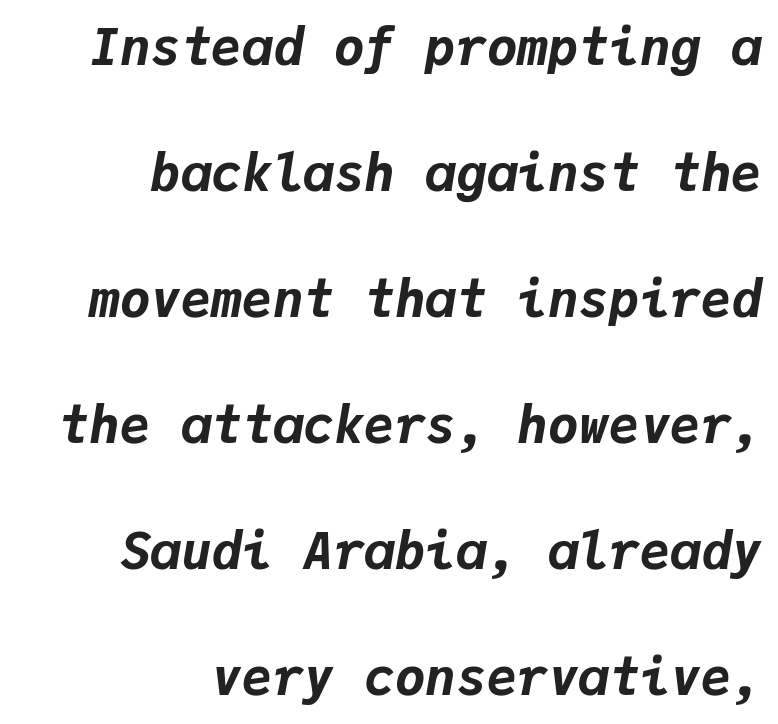
Reading down the block, your eye finds every line finishing at a fixed right position. The strip under each line holds only bare page. Compared with typical paragraphs, the rows here are farther apart. Stroke thickness is high; the sample reads as a true bold. In terms of posture, this sample is oblique.
